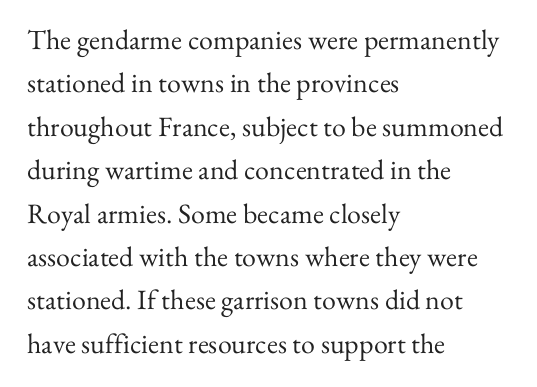
Evenly set lines give the paragraph a standard silhouette. No extra ink here — the face is not bold. The zone under the glyphs is completely vacant. Looks like regular typesetting: each glyph gets only the width it needs. Every character sits straight up, as roman type does.
